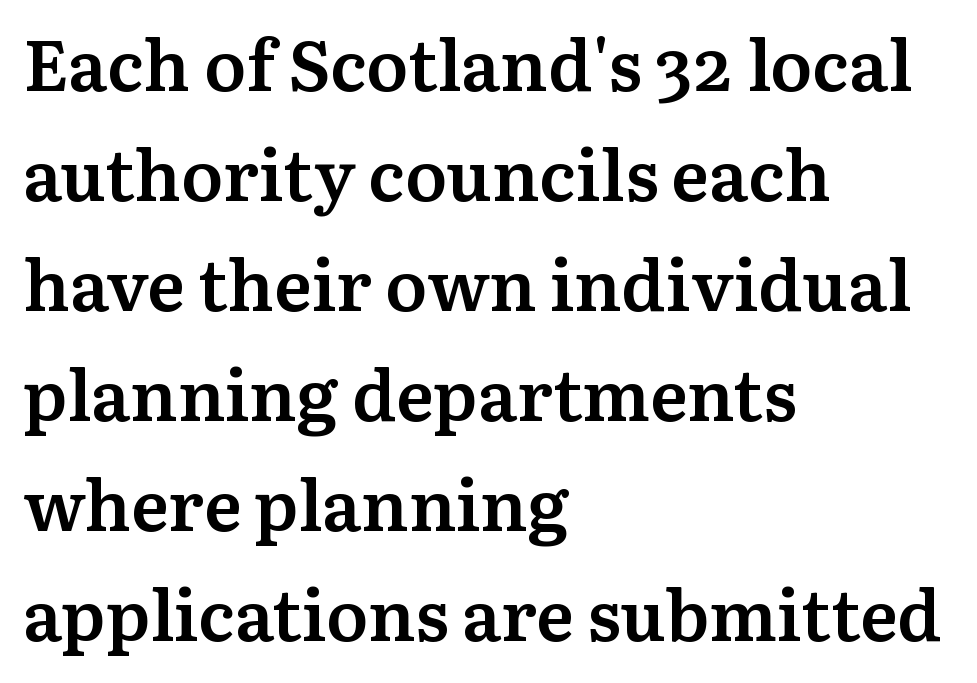
Q: Is the text bold? A: Semi-bold.
Q: Is the text italic (slanted)? A: No, it is upright.
Q: Is the typeface a serif or a sans-serif typeface? A: Serif.
Q: Is the text underlined? A: No.
Q: How is the paragraph aligned? A: Left-aligned.
Q: Is the spacing between letters normal or unusually wide? A: Normal.
Q: Is the spacing between lines tight, normal or loose? A: Normal.
Q: Width (condensed, normal, or wide)? A: Normal.
Q: Stroke contrast? A: Medium.
Q: x-height? A: Medium.
Q: Monospaced? A: No.
